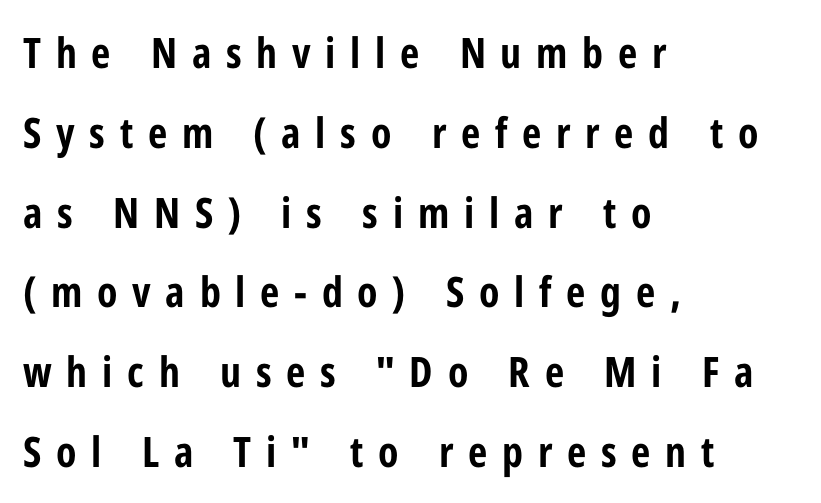
The image shows 42 px bold, condensed sans-serif type, upright; set left-aligned, loose line spacing (1.9x), unusually wide letter spacing (+0.35 em), not underlined; low stroke contrast and a medium x-height.
